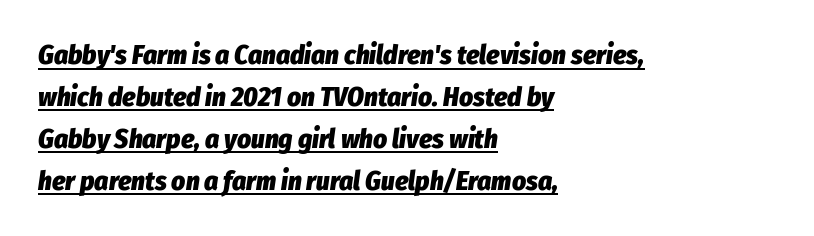
{"italic": "yes", "lean": "right", "slant_degrees": 8, "bold": "yes", "underline": "yes", "align": "left", "line_spacing": "normal", "line_spacing_ratio": 1.55, "letter_spacing": "normal", "letter_spacing_em": 0.0, "glyph_px": 27}
